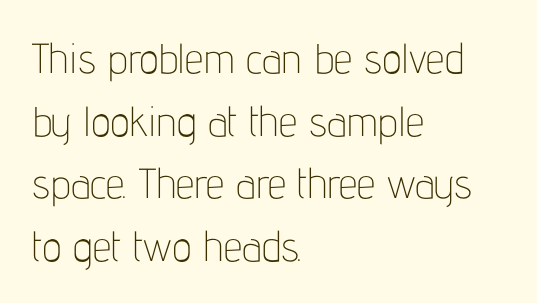
The image shows 42 px thin, condensed sans-serif type, upright; set left-aligned, normal line spacing (1.49x), normal letter spacing, not underlined; low stroke contrast and a medium x-height.
